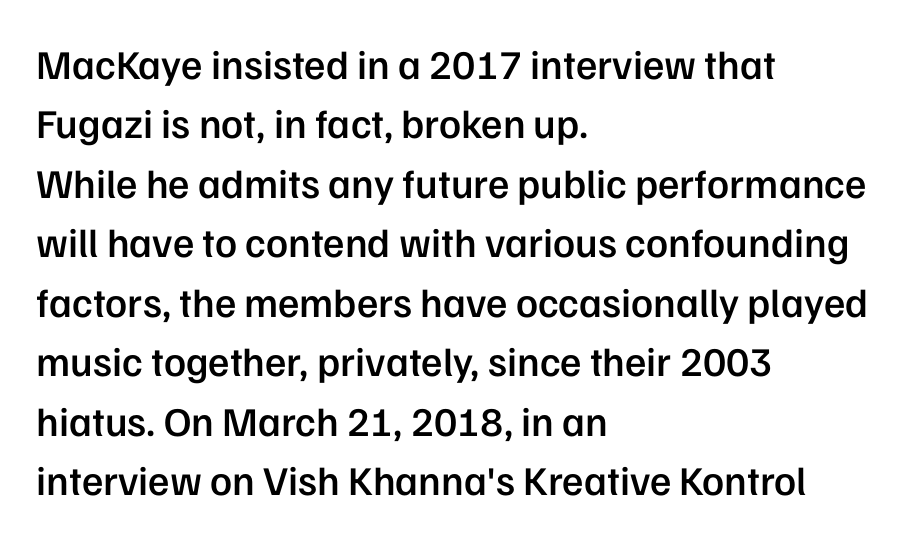
The image shows 41 px semibold sans-serif type, upright; set left-aligned, normal line spacing (1.45x), normal letter spacing, not underlined; low stroke contrast and a medium x-height.
